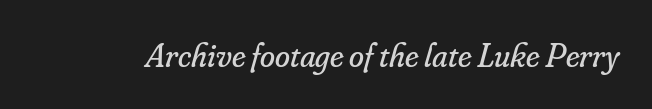
{"serif": "yes", "italic": "yes", "lean": "right", "slant_degrees": 16, "bold": "no", "weight": "regular", "width": "normal", "stroke_contrast": "low", "x_height": "small", "monospaced": "no", "underline": "no", "letter_spacing": "normal", "letter_spacing_em": 0.0, "glyph_px": 34}
